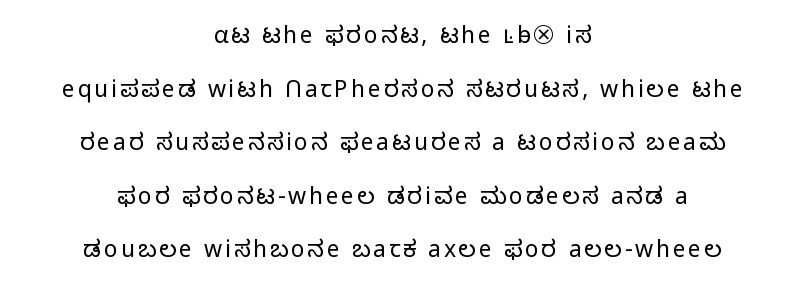
{"italic": "no", "bold": "no", "underline": "no", "align": "center", "line_spacing": "loose", "line_spacing_ratio": 2.33, "glyph_px": 23}
